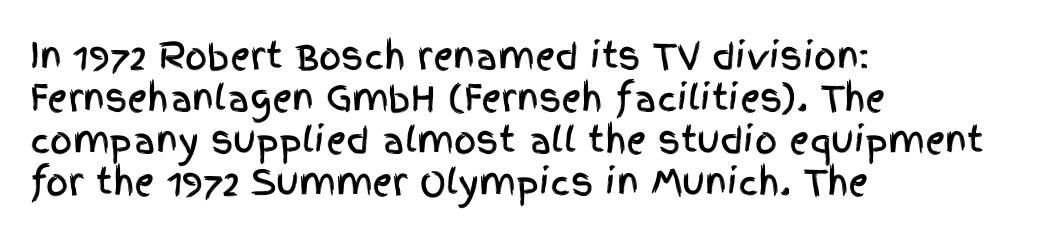
The image shows 35 px condensed sans-serif type, upright; set left-aligned, line spacing 1.2x, normal letter spacing, not underlined; a large x-height.
